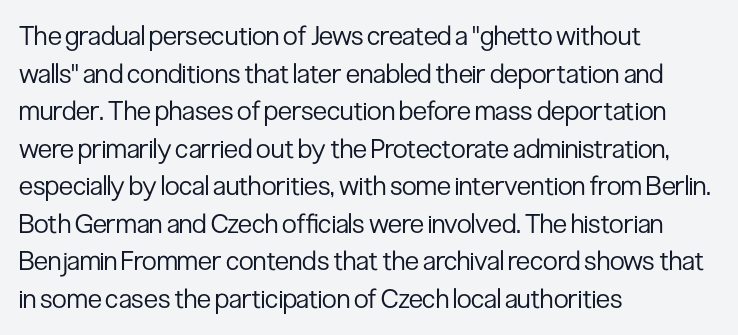
The image shows 27 px text type, upright; set left-aligned, normal line spacing (1.39x), normal letter spacing, not underlined.
